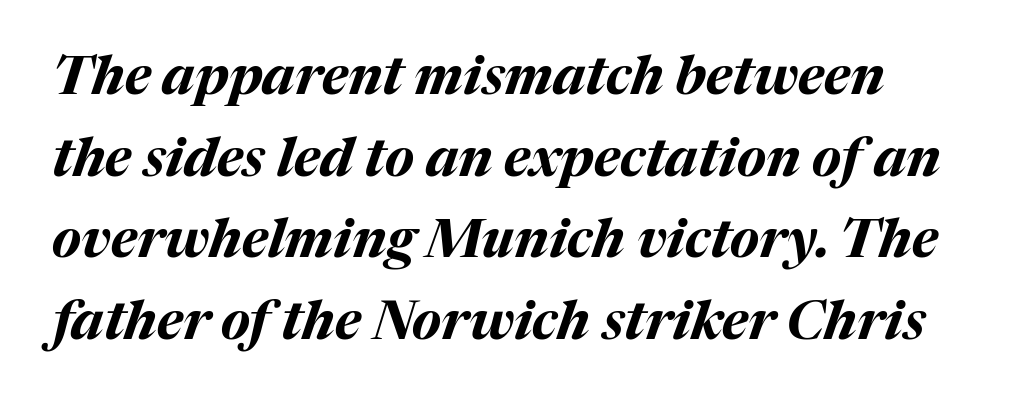
Q: Is the text bold? A: Yes.
Q: Is the text italic (slanted)? A: Yes, it leans right by about 17 degrees.
Q: Is the text underlined? A: No.
Q: Is the spacing between letters normal or unusually wide? A: Normal.
Q: Is the spacing between lines tight, normal or loose? A: Normal.
Q: Width (condensed, normal, or wide)? A: Normal.
Q: Stroke contrast? A: Medium.
Q: x-height? A: Medium.
Q: Monospaced? A: No.
